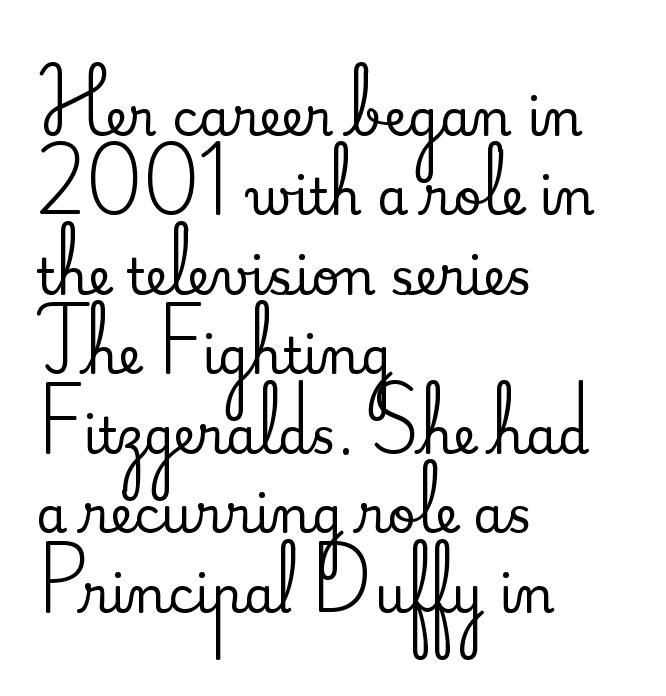
Q: Is the text italic (slanted)? A: No, it is upright.
Q: Is the typeface a serif or a sans-serif typeface? A: Serif.
Q: Is the text underlined? A: No.
Q: How is the paragraph aligned? A: Left-aligned.
Q: Is the spacing between letters normal or unusually wide? A: Normal.
Q: Is the spacing between lines tight, normal or loose? A: Normal.
Q: Width (condensed, normal, or wide)? A: Normal.
Q: Stroke contrast? A: Medium.
Q: x-height? A: Small.
Q: Monospaced? A: No.
